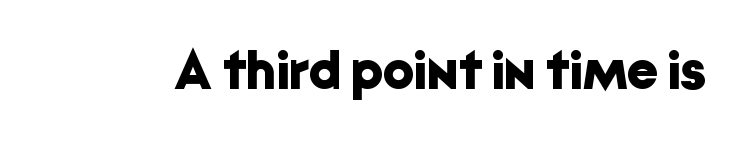
Q: Is the text bold? A: Yes.
Q: Is the text italic (slanted)? A: No, it is upright.
Q: Is the typeface a serif or a sans-serif typeface? A: Sans-serif.
Q: Is the text underlined? A: No.
Q: Is the spacing between letters normal or unusually wide? A: Normal.
Q: Width (condensed, normal, or wide)? A: Normal.
Q: Stroke contrast? A: Low.
Q: x-height? A: Medium.
Q: Monospaced? A: No.
